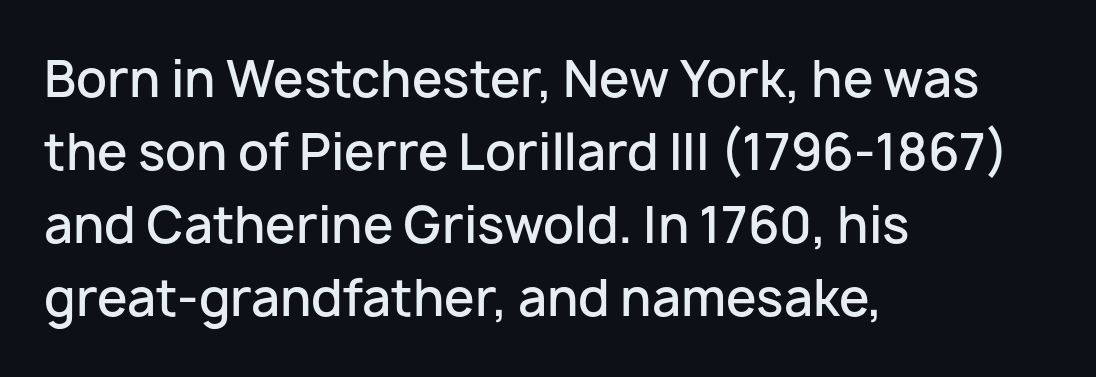
Q: Is the text bold? A: Semi-bold.
Q: Is the text italic (slanted)? A: No, it is upright.
Q: Is the typeface a serif or a sans-serif typeface? A: Sans-serif.
Q: Is the text underlined? A: No.
Q: How is the paragraph aligned? A: Left-aligned.
Q: Is the spacing between letters normal or unusually wide? A: Normal.
Q: Is the spacing between lines tight, normal or loose? A: Normal.
Q: Width (condensed, normal, or wide)? A: Normal.
Q: Stroke contrast? A: Low.
Q: x-height? A: Medium.
Q: Monospaced? A: No.
